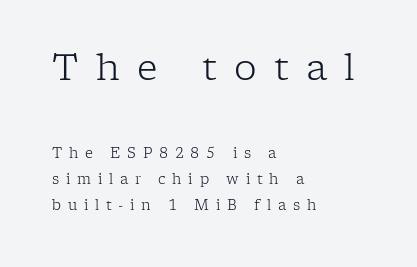
Q: Is the text bold? A: No.
Q: Is the text italic (slanted)? A: No, it is upright.
Q: Is the typeface a serif or a sans-serif typeface? A: Serif.
Q: Is the text underlined? A: No.
Q: How is the paragraph aligned? A: Left-aligned.
Q: Is the spacing between letters normal or unusually wide? A: Unusually wide.
Q: Which block of text is set in a larger size, the first (top) or the second (bottom)? A: The first (top) one.
Q: Width (condensed, normal, or wide)? A: Normal.
Q: Stroke contrast? A: Low.
Q: x-height? A: Medium.
Q: Monospaced? A: No.
